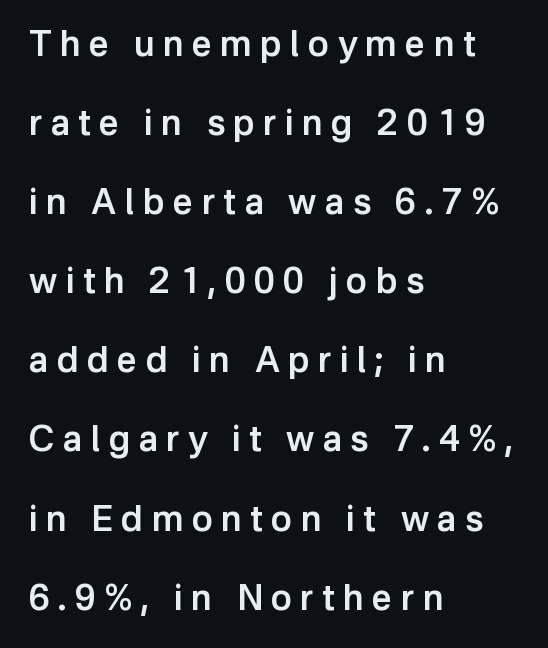
{"serif": "no", "italic": "no", "bold": "semi", "weight": "semibold", "width": "normal", "stroke_contrast": "low", "x_height": "medium", "monospaced": "no", "underline": "no", "align": "left", "line_spacing": "loose", "line_spacing_ratio": 2.26, "letter_spacing": "wide", "letter_spacing_em": 0.24, "glyph_px": 35}
